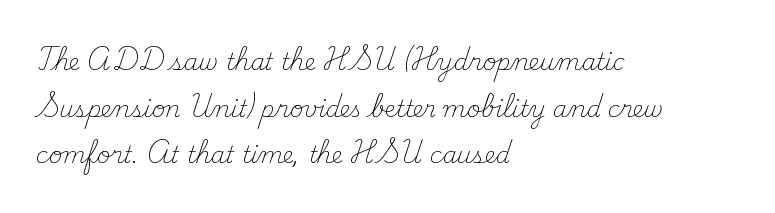
{"bold": "no", "underline": "no", "align": "left", "line_spacing": "loose", "line_spacing_ratio": 2.03, "letter_spacing": "normal", "letter_spacing_em": 0.0, "glyph_px": 23}
